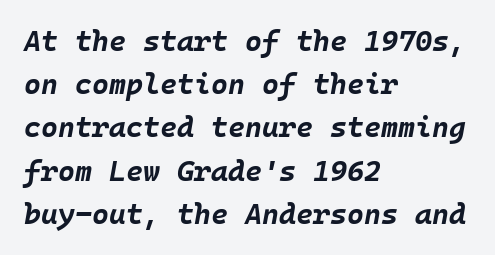
{"italic": "yes", "lean": "right", "slant_degrees": 10, "bold": "yes", "weight": "bold", "width": "normal", "stroke_contrast": "low", "x_height": "large", "underline": "no", "align": "left", "line_spacing": "normal", "line_spacing_ratio": 1.49, "letter_spacing": "normal", "letter_spacing_em": 0.0, "glyph_px": 29}
